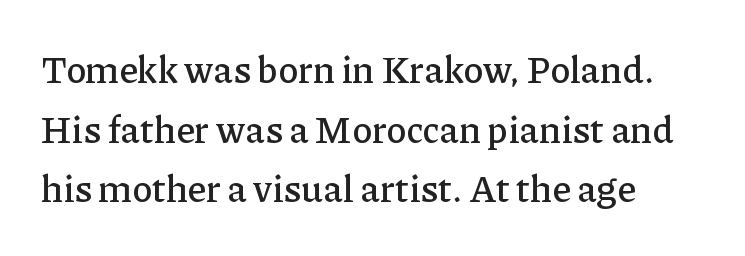
Q: Is the text italic (slanted)? A: No, it is upright.
Q: Is the typeface a serif or a sans-serif typeface? A: Serif.
Q: Is the text underlined? A: No.
Q: How is the paragraph aligned? A: Left-aligned.
Q: Is the spacing between letters normal or unusually wide? A: Normal.
Q: Is the spacing between lines tight, normal or loose? A: Normal.
Q: Width (condensed, normal, or wide)? A: Normal.
Q: Stroke contrast? A: Low.
Q: x-height? A: Medium.
Q: Monospaced? A: No.
